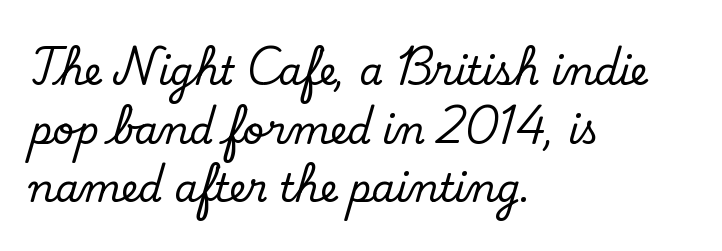
The image shows 38 px serif type; set left-aligned, normal line spacing (1.54x), normal letter spacing, not underlined; low stroke contrast and a small x-height.
